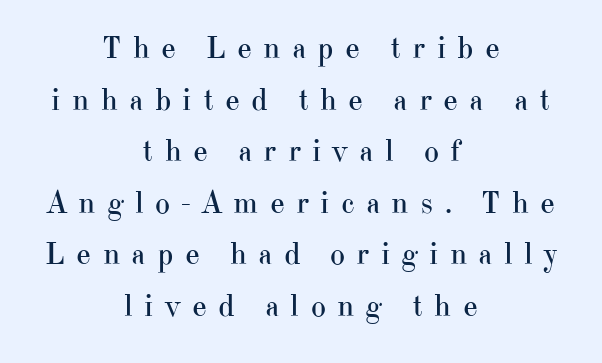
{"serif": "yes", "italic": "no", "bold": "no", "weight": "regular", "width": "normal", "stroke_contrast": "high", "x_height": "small", "monospaced": "no", "underline": "no", "align": "center", "line_spacing": "normal", "line_spacing_ratio": 1.61, "letter_spacing": "wide", "letter_spacing_em": 0.35, "glyph_px": 32}
